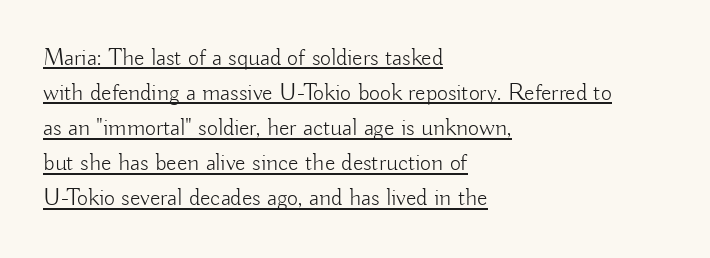
This sample uses plain, unmodified letter spacing. The block of text has a typical density, with ordinary space between rows. The face used here appears with an underline applied. Line starts are locked; line ends wander. Quick note: not italic, upright. No heavy texture on the line: the type isn't bold.
